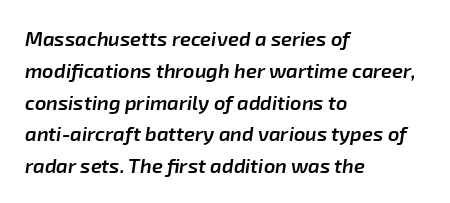
{"italic": "yes", "lean": "right", "slant_degrees": 8, "bold": "semi", "underline": "no", "align": "left", "line_spacing": "normal", "line_spacing_ratio": 1.59, "letter_spacing": "normal", "letter_spacing_em": 0.0, "glyph_px": 20}
